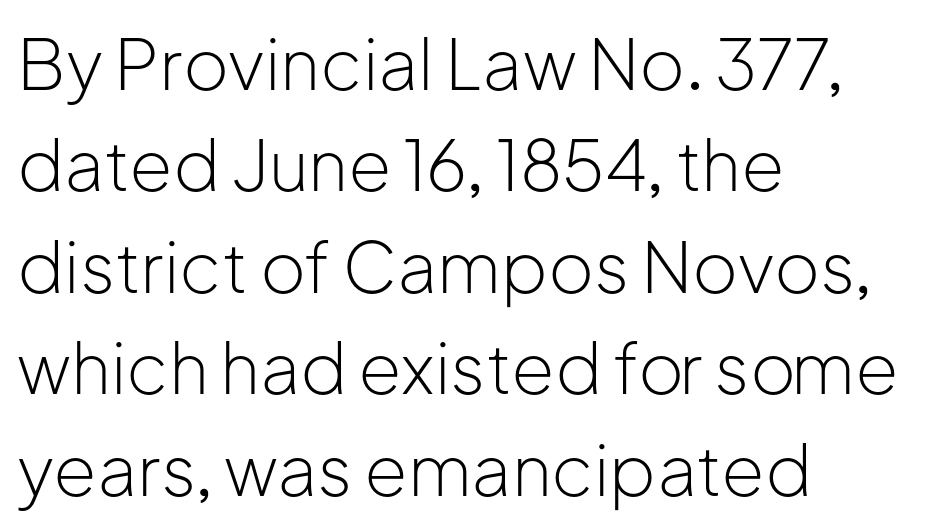
The image shows 70 px light sans-serif type, upright; set left-aligned, normal line spacing (1.45x), normal letter spacing, not underlined; low stroke contrast and a medium x-height.
